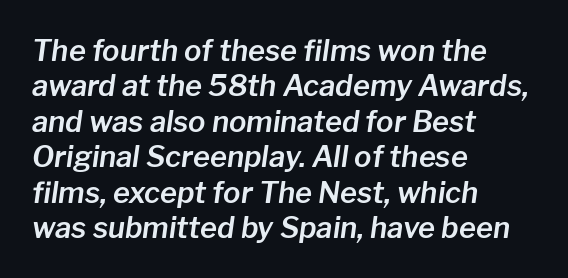
The image shows 29 px text type, italic (leaning right); set left-aligned, line spacing 1.22x, normal letter spacing, not underlined; low stroke contrast and a medium x-height.
